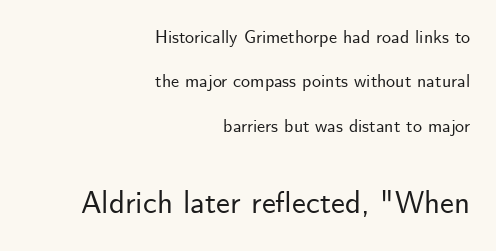
This sample has the flowing, uneven cadence of proportional lettering. One-word summary of the alignment: right. Whoever set this made the second block the dominant, larger element. This is sans-serif lettering, the kind often seen on screens and signage. Only glyphs here, with clear space below each row.
